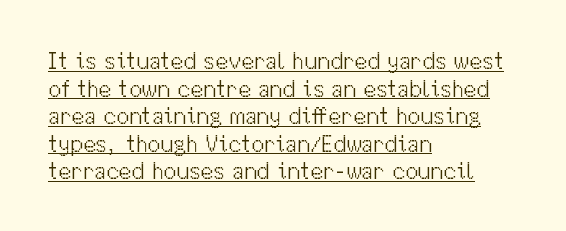
The image shows 23 px text type, upright; set left-aligned, line spacing 1.2x, normal letter spacing, underlined.
